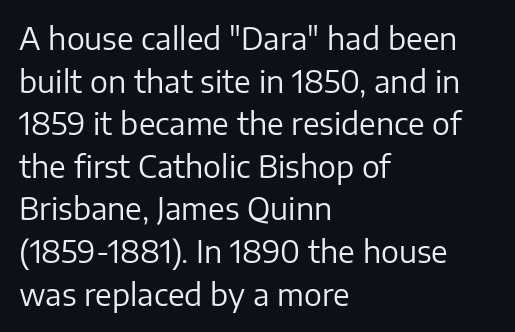
Q: Is the text bold? A: No.
Q: Is the text italic (slanted)? A: No, it is upright.
Q: Is the typeface a serif or a sans-serif typeface? A: Sans-serif.
Q: Is the text underlined? A: No.
Q: How is the paragraph aligned? A: Left-aligned.
Q: Is the spacing between letters normal or unusually wide? A: Normal.
Q: Is the spacing between lines tight, normal or loose? A: Normal.
Q: Width (condensed, normal, or wide)? A: Normal.
Q: Stroke contrast? A: Low.
Q: x-height? A: Medium.
Q: Monospaced? A: No.
